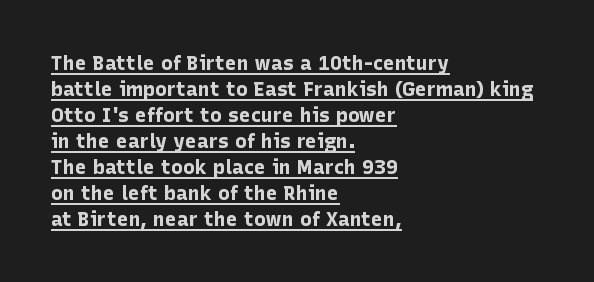
Q: Is the text bold? A: Yes.
Q: Is the text italic (slanted)? A: No, it is upright.
Q: Is the text underlined? A: Yes.
Q: How is the paragraph aligned? A: Left-aligned.
Q: Is the spacing between letters normal or unusually wide? A: Normal.
Q: Is the spacing between lines tight, normal or loose? A: Normal.
